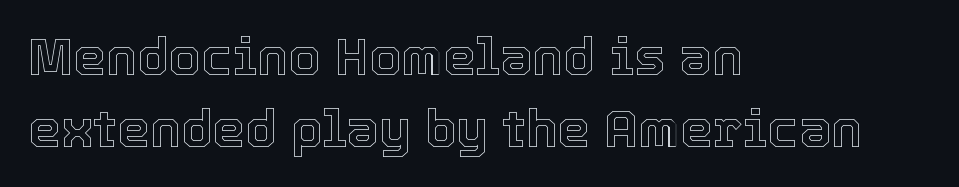
The image shows 52 px text type, upright; set left-aligned, normal line spacing (1.39x), normal letter spacing, not underlined; a medium x-height.
